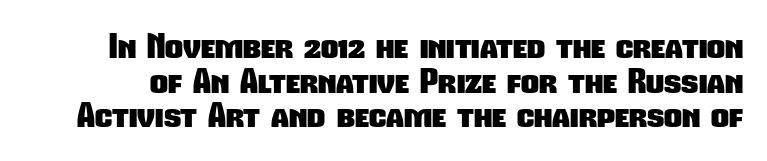
Q: Is the text bold? A: Yes.
Q: Is the typeface a serif or a sans-serif typeface? A: Sans-serif.
Q: Is the text underlined? A: No.
Q: Is the spacing between letters normal or unusually wide? A: Normal.
Q: Is the spacing between lines tight, normal or loose? A: Tight.
Q: Width (condensed, normal, or wide)? A: Condensed.
Q: Stroke contrast? A: Low.
Q: x-height? A: Medium.
Q: Monospaced? A: No.
